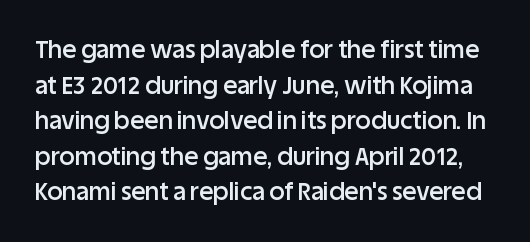
Posture: upright roman. In terms of weight, the rendering is demibold, just under bold. Students, observe: this is what conventionally led text looks like. The string is rendered with underlining switched off. Between one letter and the next there's only the usual sliver of space.
